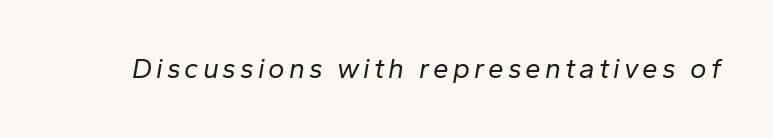
The image shows 28 px regular-weight type, italic (leaning right); set not underlined; low stroke contrast and a medium x-height.
